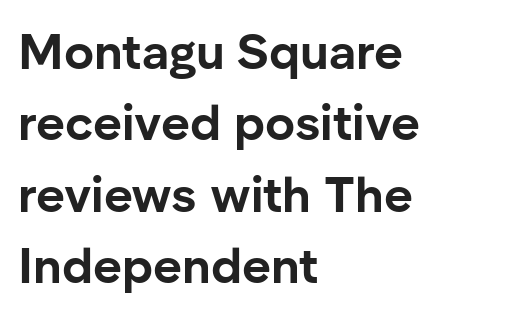
{"serif": "no", "italic": "no", "bold": "yes", "weight": "bold", "width": "normal", "stroke_contrast": "low", "x_height": "medium", "monospaced": "no", "underline": "no", "align": "left", "line_spacing": "normal", "line_spacing_ratio": 1.43, "letter_spacing": "normal", "letter_spacing_em": 0.0, "glyph_px": 50}
